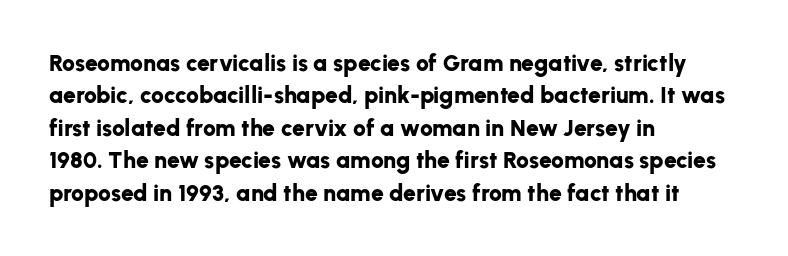
Q: Is the text bold? A: Yes.
Q: Is the text italic (slanted)? A: No, it is upright.
Q: Is the text underlined? A: No.
Q: How is the paragraph aligned? A: Left-aligned.
Q: Is the spacing between letters normal or unusually wide? A: Normal.
Q: Is the spacing between lines tight, normal or loose? A: Normal.
